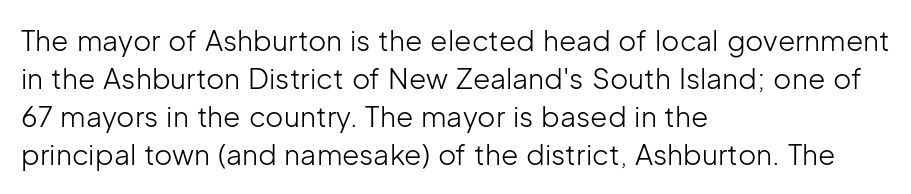
The image shows 28 px light sans-serif type, upright; set left-aligned, normal line spacing (1.36x), normal letter spacing, not underlined; low stroke contrast and a medium x-height.
